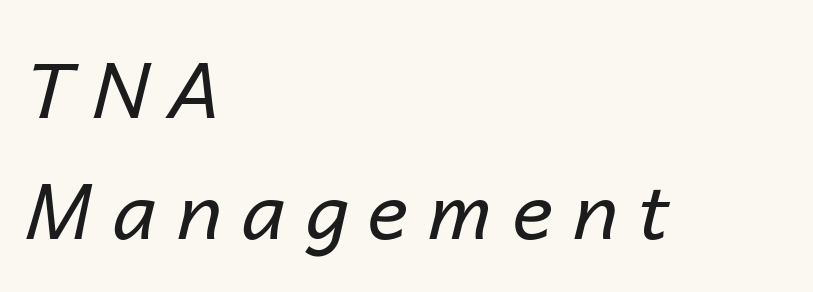
The zone under the glyphs is completely vacant. Horizontal bands of white between lines are of average thickness. Ink coverage per letter is moderate at most. Looks like regular typesetting: each glyph gets only the width it needs.
